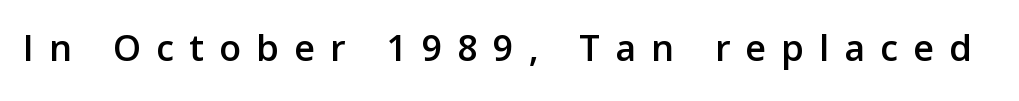
The image shows 40 px sans-serif type, upright; set unusually wide letter spacing (+0.38 em), not underlined; low stroke contrast and a medium x-height.
